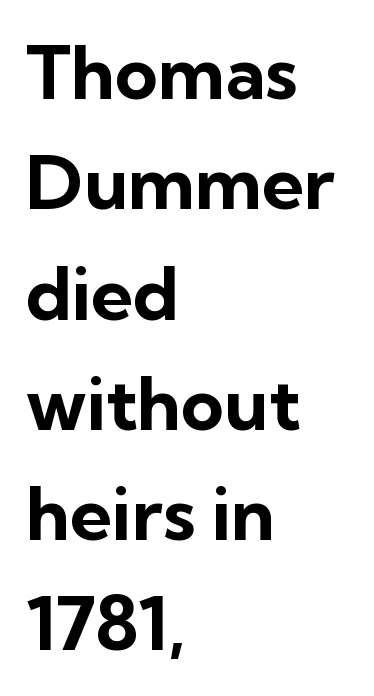
The image shows 74 px bold sans-serif type, upright; set left-aligned, normal line spacing (1.49x), normal letter spacing, not underlined; low stroke contrast and a medium x-height.
